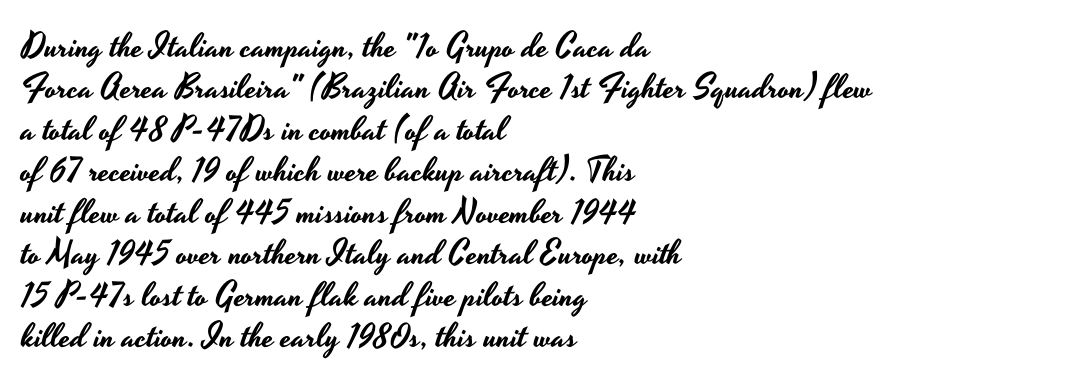
I'd call this a sans setting — the letters go barefoot. Every row of glyphs begins at an identical x-position on the left. This sample uses plain, unmodified letter spacing. Words float on clear page, feet unadorned.
